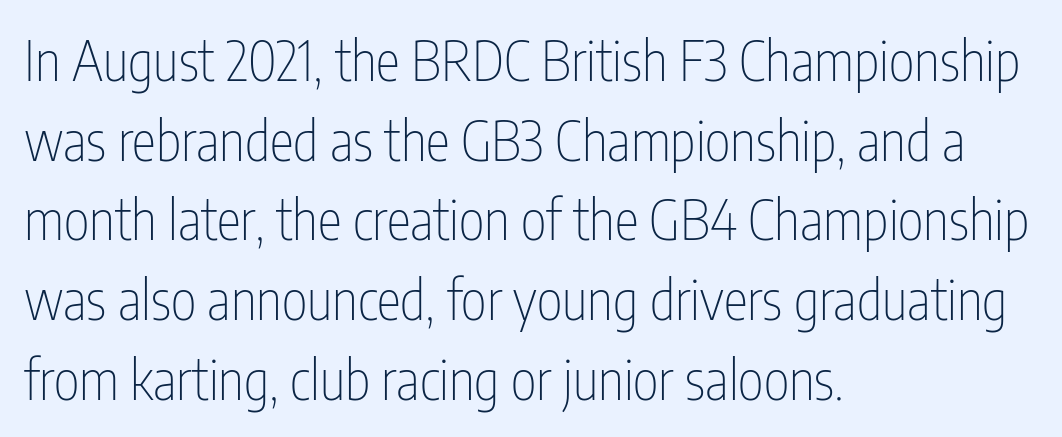
{"serif": "no", "italic": "no", "bold": "no", "weight": "thin", "width": "condensed", "stroke_contrast": "low", "x_height": "medium", "monospaced": "no", "underline": "no", "align": "left", "line_spacing": "normal", "line_spacing_ratio": 1.45, "letter_spacing": "normal", "letter_spacing_em": 0.0, "glyph_px": 55}
